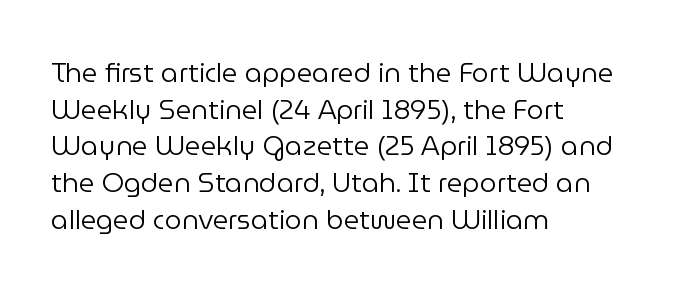
Q: Is the text bold? A: No.
Q: Is the text italic (slanted)? A: No, it is upright.
Q: Is the text underlined? A: No.
Q: How is the paragraph aligned? A: Left-aligned.
Q: Is the spacing between letters normal or unusually wide? A: Normal.
Q: Is the spacing between lines tight, normal or loose? A: Normal.
